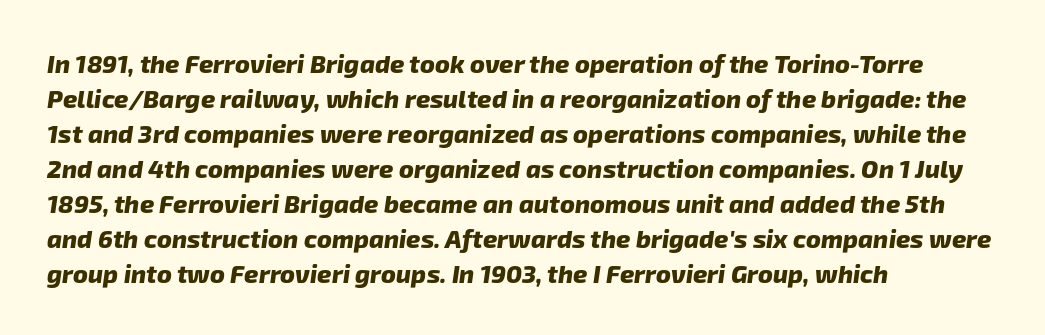
Vertically, the passage feels balanced, rows spaced as you'd expect. Each glyph is drawn with heavy, bold strokes. A classic flush-left, rag-right setting is used for this passage. The specimen omits any rule beneath the text block's lines.
